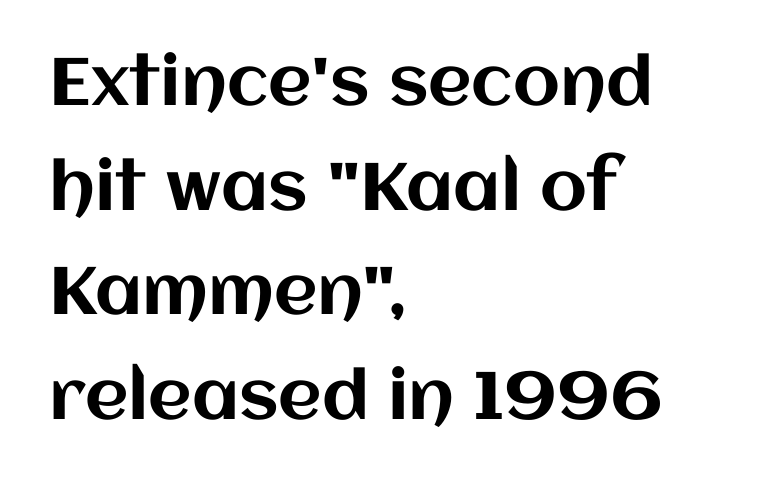
Standard letterfit; no display-style spreading of the glyphs. The letters stand straight up with perfectly vertical stems. In terms of leading, this rendering sits right in the middle. The string is rendered with underlining switched off.
